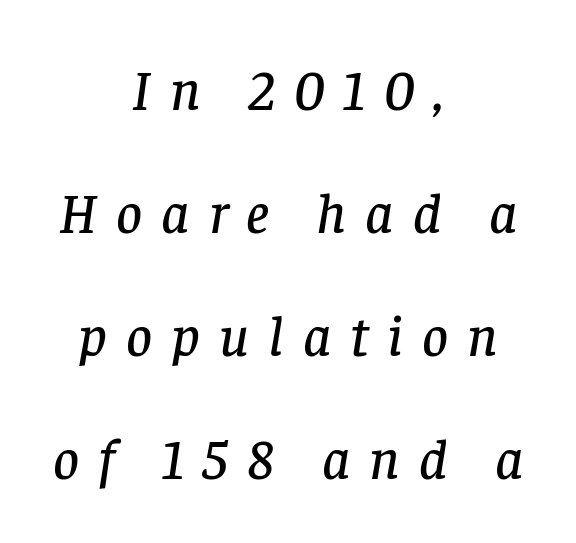
This is oblique type, the kind used for emphasis or titles. Character widths vary here, with narrow letters taking less room than wide ones. This sample trades compactness for vertical openness between lines. The passage is arranged like a title page — every line centered. Look at the tracking — it's clearly loosened, letters drifting apart.
